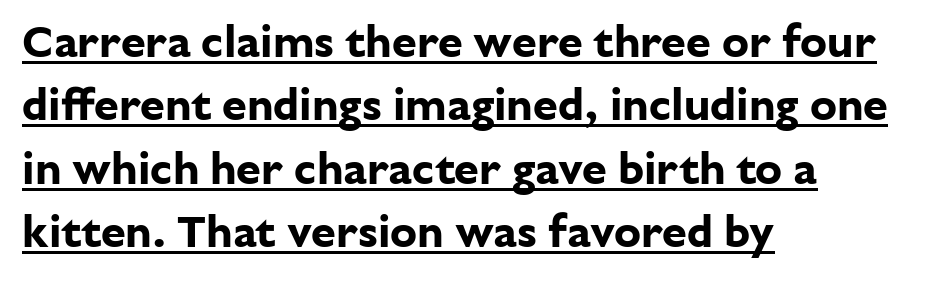
{"serif": "no", "italic": "no", "bold": "yes", "weight": "bold", "width": "normal", "stroke_contrast": "low", "x_height": "medium", "monospaced": "no", "underline": "yes", "align": "left", "line_spacing": "normal", "line_spacing_ratio": 1.41, "letter_spacing": "normal", "letter_spacing_em": 0.0, "glyph_px": 45}
